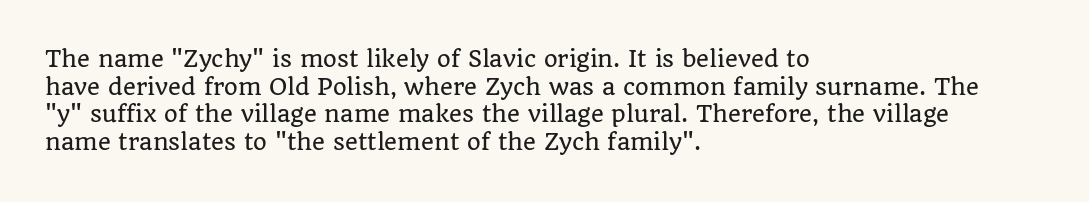
Regarding leading, the lines here are spaced in the standard way. The space beneath each line is pristine and unruled. Tracking value appears to be zero — textbook default spacing. The setting favours the left margin, as ordinary paragraphs usually do.
